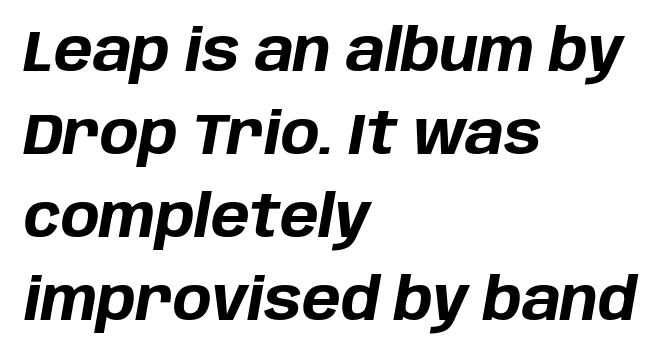
A normal amount of white space separates one row of letters from the next. Honestly, the letter spacing is just normal — you wouldn't notice it. Unmarked baselines from the first word to the last. Note the varied advance widths — an 'i' is clearly narrower than an 'm'. Characters are canted at an angle relative to the baseline's perpendicular. Students, this is bold: see how much ink each stroke carries.
